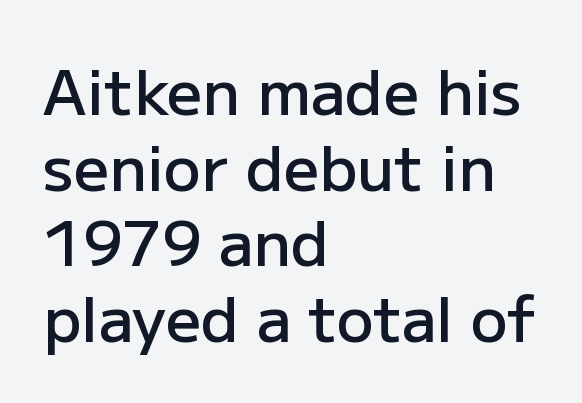
The sample has been set in demibold, a notch under bold. The rag falls on the right side of this text block. Varying glyph widths throughout — classic text-font behaviour. The space directly below the letters is spotless. The gaps between neighbouring characters are ordinary and unremarkable. The designer went with a sans here, leaving each stem footless.
